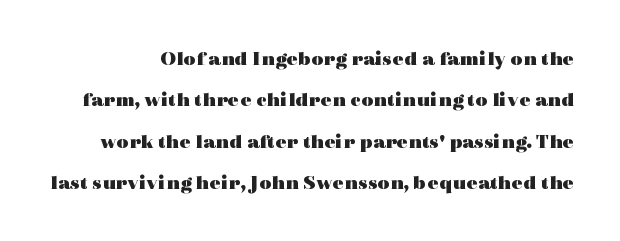
The image shows 21 px bold type, upright; set loose line spacing (1.97x), normal letter spacing, not underlined.
